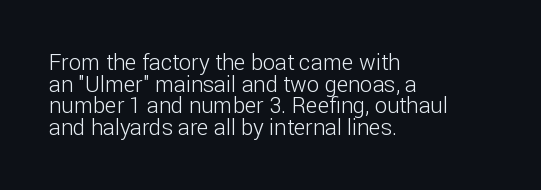
Q: Is the text bold? A: No.
Q: Is the text italic (slanted)? A: No, it is upright.
Q: Is the text underlined? A: No.
Q: How is the paragraph aligned? A: Left-aligned.
Q: Is the spacing between letters normal or unusually wide? A: Normal.
Q: Is the spacing between lines tight, normal or loose? A: Tight.
